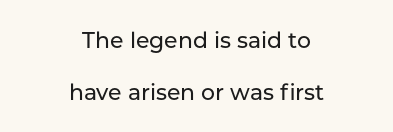
Check the space under the baseline: it is left empty. The letters stand straight up with perfectly vertical stems. Horizontally, the lines are justified to the midpoint only. Regarding leading, the lines here are spaced well apart. How are the letters spaced? Ordinarily, with no added tracking.
